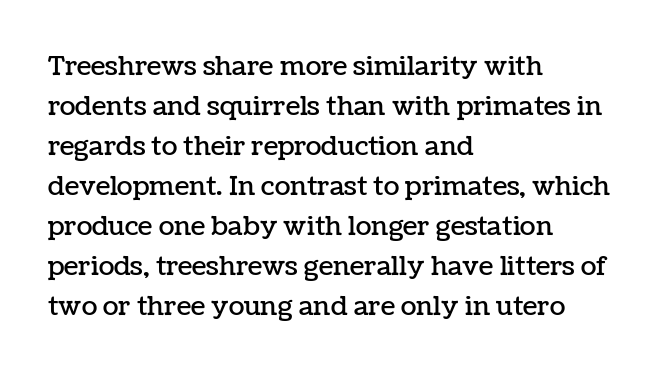
Descender tails drop into unmarked territory. Each word holds together tightly as a unit, with standard inter-letter gaps. Style check: upright. A student would call this left alignment; a typographer would say flush left, rag right. If you measured baseline to baseline, you'd find a middling distance.
